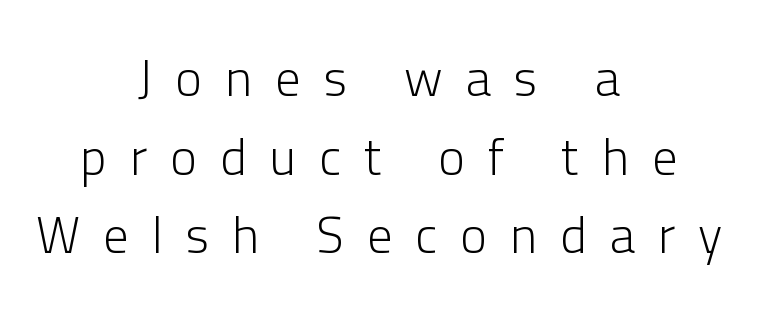
The lettering stays uniformly vertical, giving the passage a roman look. Display-style spreading of the glyphs; the letterfit is very open. The space beneath each line is pristine and unruled. These lines are centered, leaving both edges ragged. The letters advance in unequal steps, a hallmark of proportional type.
